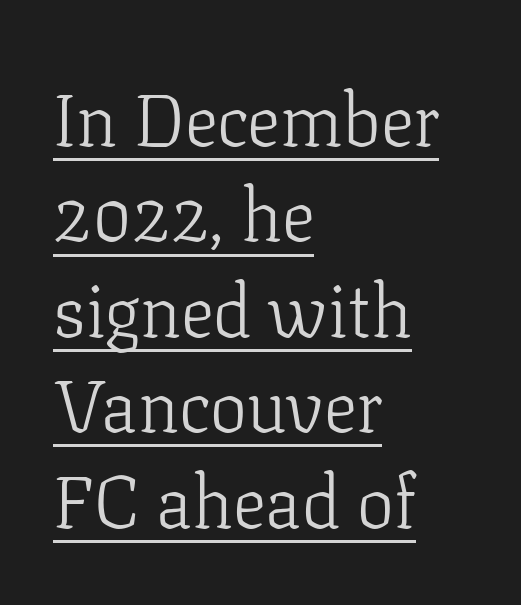
The image shows 74 px light serif type, upright; set left-aligned, normal line spacing (1.29x), normal letter spacing, underlined; low stroke contrast and a medium x-height.
